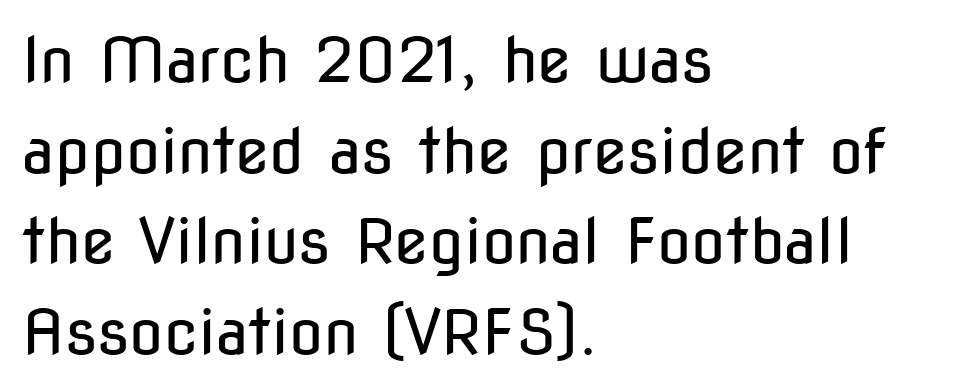
Q: Is the text bold? A: No.
Q: Is the text italic (slanted)? A: No, it is upright.
Q: Is the typeface a serif or a sans-serif typeface? A: Sans-serif.
Q: Is the text underlined? A: No.
Q: How is the paragraph aligned? A: Left-aligned.
Q: Is the spacing between letters normal or unusually wide? A: Normal.
Q: Is the spacing between lines tight, normal or loose? A: Normal.
Q: Width (condensed, normal, or wide)? A: Condensed.
Q: Stroke contrast? A: Low.
Q: x-height? A: Medium.
Q: Monospaced? A: No.
